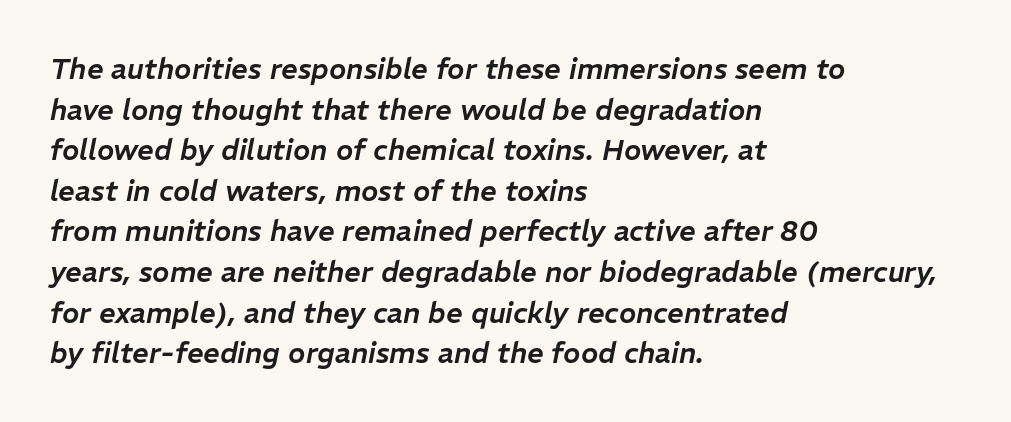
The image shows 29 px text type, italic (leaning right); set left-aligned, normal line spacing (1.4x), normal letter spacing, not underlined; low stroke contrast and a medium x-height.
